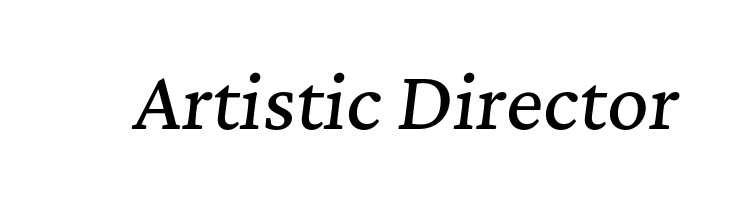
The baseline area is clear. Caption: standard tracking, unaltered. Look at the bottom of the vertical strokes: they flare into serifs here. You could not count columns in this text — the font is proportionally spaced. An italicized treatment has been applied to the whole sample.
